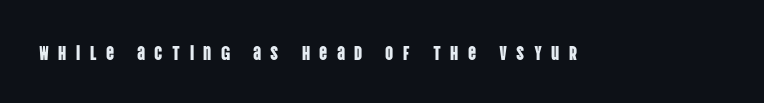
{"italic": "no", "underline": "no", "letter_spacing": "wide", "letter_spacing_em": 0.47, "glyph_px": 20}
